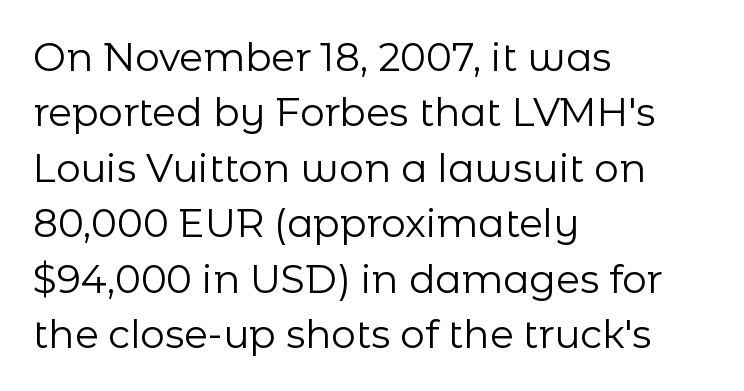
Whoever set this chose a conventional vertical rhythm. Note the varied advance widths — an 'i' is clearly narrower than an 'm'. Does the lettering tilt? It doesn't — this is upright. The face looks like a standard text weight, possibly lighter. The space beneath each line is pristine and unruled. The text was rendered using a sans face with plain stroke endings.
